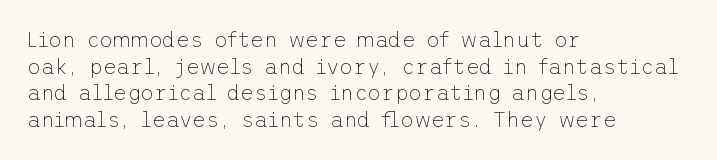
Q: Is the text bold? A: No.
Q: Is the text italic (slanted)? A: No, it is upright.
Q: Is the text underlined? A: No.
Q: How is the paragraph aligned? A: Left-aligned.
Q: Is the spacing between letters normal or unusually wide? A: Normal.
Q: Is the spacing between lines tight, normal or loose? A: Normal.
